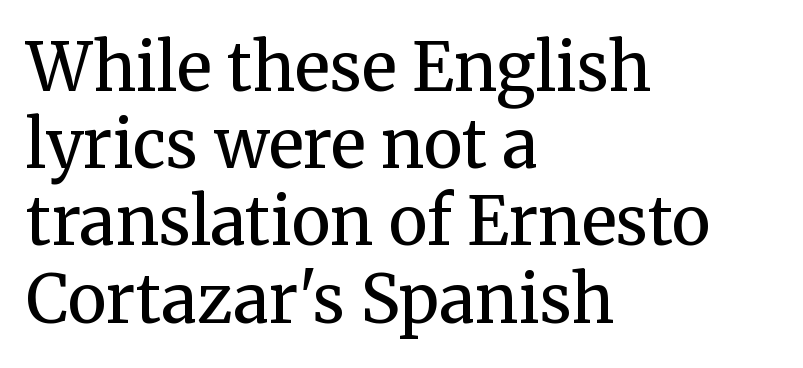
{"serif": "yes", "italic": "no", "bold": "no", "weight": "regular", "width": "normal", "stroke_contrast": "medium", "x_height": "medium", "monospaced": "no", "underline": "no", "align": "left", "line_spacing_ratio": 1.17, "letter_spacing": "normal", "letter_spacing_em": 0.0, "glyph_px": 66}
